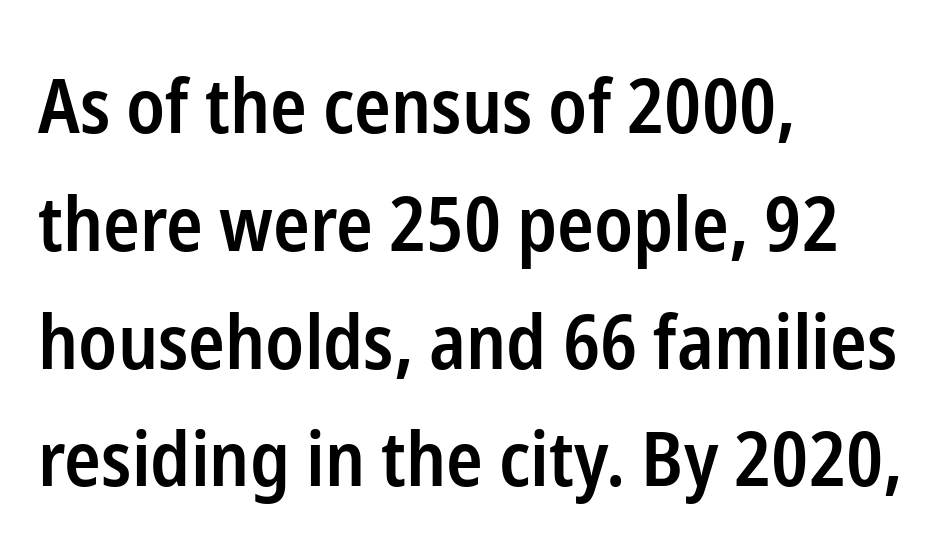
Q: Is the text bold? A: Semi-bold.
Q: Is the text italic (slanted)? A: No, it is upright.
Q: Is the typeface a serif or a sans-serif typeface? A: Sans-serif.
Q: Is the text underlined? A: No.
Q: How is the paragraph aligned? A: Left-aligned.
Q: Is the spacing between letters normal or unusually wide? A: Normal.
Q: Is the spacing between lines tight, normal or loose? A: Normal.
Q: Width (condensed, normal, or wide)? A: Condensed.
Q: Stroke contrast? A: Low.
Q: x-height? A: Medium.
Q: Monospaced? A: No.
